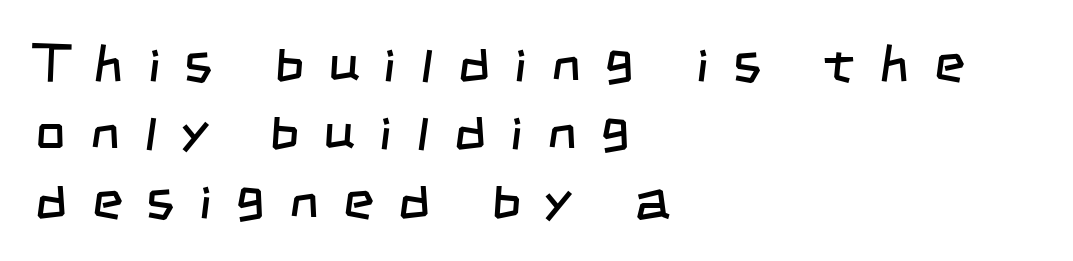
A typesetter would call this heavily tracked-out type. Which margin do the lines hug? The left one — the right edge is uneven. These lines are composed in type without serifs. A quiet, ordinary-to-light weight characterises the typeface. This sample keeps an unexceptional amount of space between lines. The strip under each line holds only bare page.
